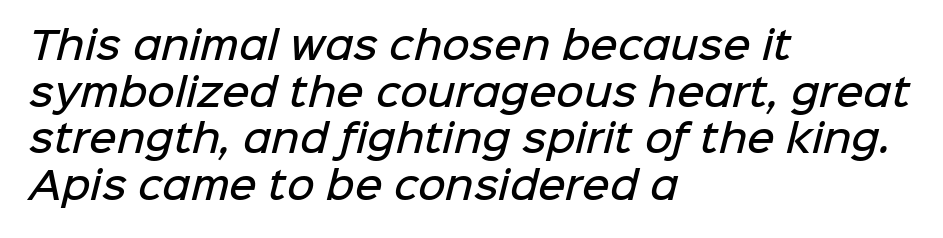
The image shows 38 px semibold sans-serif type; set left-aligned, line spacing 1.23x, normal letter spacing, not underlined; low stroke contrast and a medium x-height.
